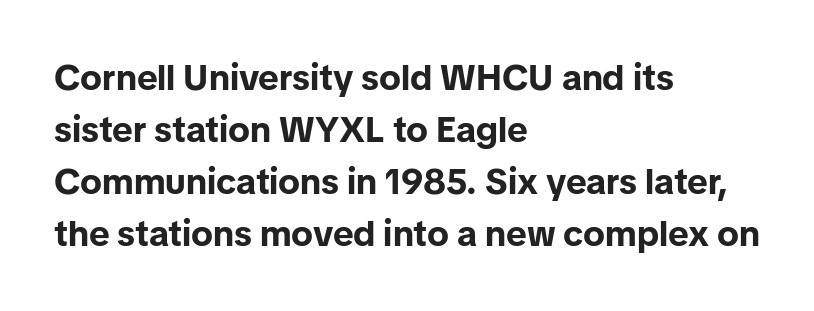
{"serif": "no", "italic": "no", "bold": "yes", "weight": "bold", "width": "normal", "stroke_contrast": "low", "x_height": "medium", "monospaced": "no", "underline": "no", "align": "left", "line_spacing": "normal", "line_spacing_ratio": 1.44, "letter_spacing": "normal", "letter_spacing_em": 0.0, "glyph_px": 36}
